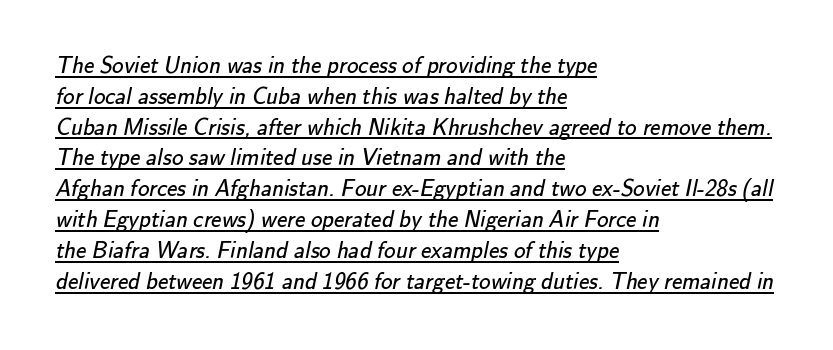
{"bold": "no", "underline": "yes", "align": "left", "line_spacing": "normal", "line_spacing_ratio": 1.34, "letter_spacing": "normal", "letter_spacing_em": 0.0, "glyph_px": 23}
